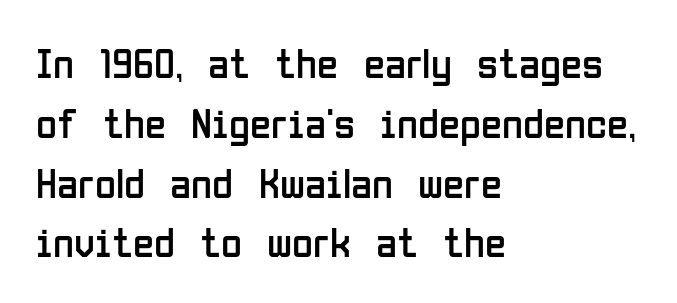
Normally led — the rows are evenly, conventionally spaced. The weight tops out at a normal text grade. You can tell from the bare stems that sans-serif type was used. When letters stand straight like this, we call the style roman or upright. Short note: letters normally spaced.
